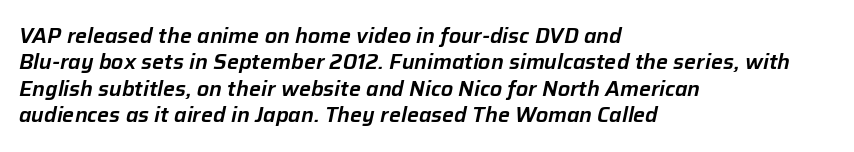
Characters follow at the spacing the type designer built in. Casual observation: everything's shoved over to the left. Slant detected: the letters are inclined. Honestly, the row spacing looks completely unremarkable.
